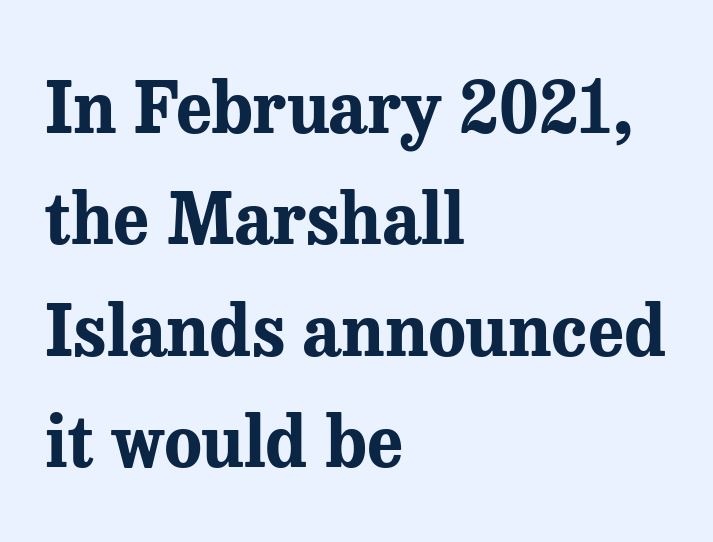
{"serif": "yes", "italic": "no", "bold": "yes", "weight": "bold", "width": "normal", "stroke_contrast": "medium", "x_height": "medium", "monospaced": "no", "underline": "no", "align": "left", "line_spacing": "normal", "line_spacing_ratio": 1.59, "letter_spacing": "normal", "letter_spacing_em": 0.0, "glyph_px": 70}
